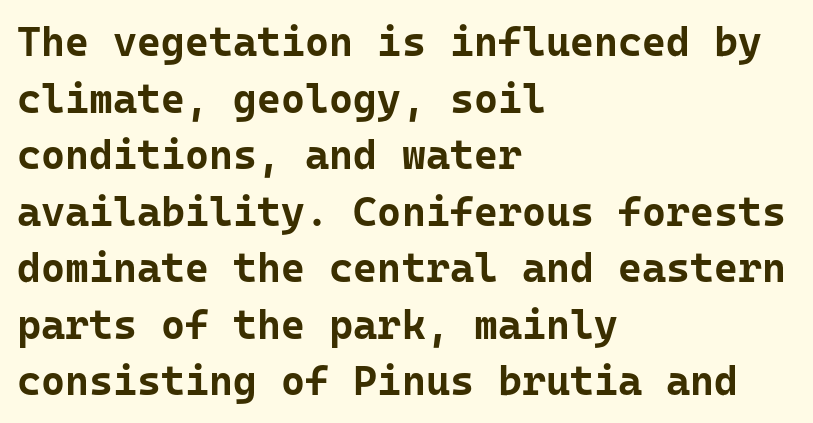
The strokes are fattened all the way to bold. No italicization has been applied; the sample stays upright. Decoration check: the copy has no underline. The face used here is a sans, in the tradition of grotesques and geometrics. Notice how descenders clear the ascenders below comfortably — that's standard leading. In terms of letterspacing, this is plain default setting.
